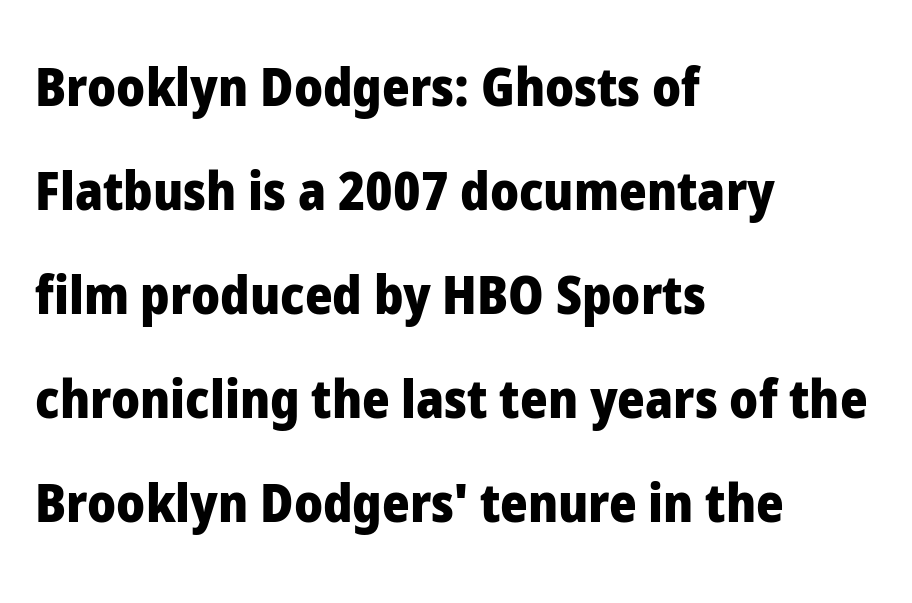
Q: Is the text bold? A: Yes.
Q: Is the text italic (slanted)? A: No, it is upright.
Q: Is the typeface a serif or a sans-serif typeface? A: Sans-serif.
Q: Is the text underlined? A: No.
Q: How is the paragraph aligned? A: Left-aligned.
Q: Is the spacing between letters normal or unusually wide? A: Normal.
Q: Is the spacing between lines tight, normal or loose? A: Loose.
Q: Width (condensed, normal, or wide)? A: Normal.
Q: Stroke contrast? A: Low.
Q: x-height? A: Medium.
Q: Monospaced? A: No.
